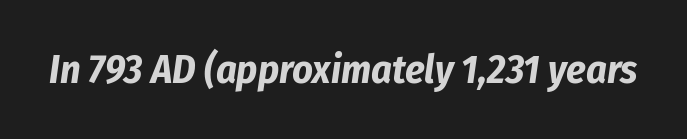
Q: Is the text bold? A: Yes.
Q: Is the text italic (slanted)? A: Yes, it leans right by about 8 degrees.
Q: Is the text underlined? A: No.
Q: Is the spacing between letters normal or unusually wide? A: Normal.
Q: Width (condensed, normal, or wide)? A: Condensed.
Q: Stroke contrast? A: Low.
Q: x-height? A: Medium.
Q: Monospaced? A: No.
